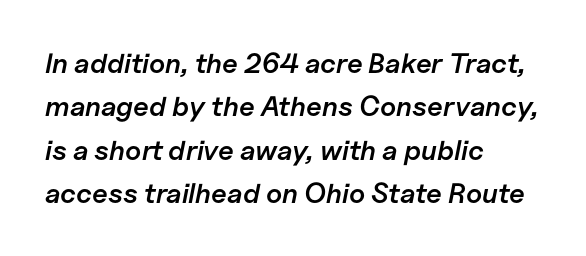
Q: Is the text bold? A: Semi-bold.
Q: Is the text italic (slanted)? A: Yes, it leans right by about 11 degrees.
Q: Is the text underlined? A: No.
Q: How is the paragraph aligned? A: Left-aligned.
Q: Is the spacing between letters normal or unusually wide? A: Normal.
Q: Is the spacing between lines tight, normal or loose? A: Normal.
Q: Width (condensed, normal, or wide)? A: Normal.
Q: Stroke contrast? A: Low.
Q: x-height? A: Medium.
Q: Monospaced? A: No.
